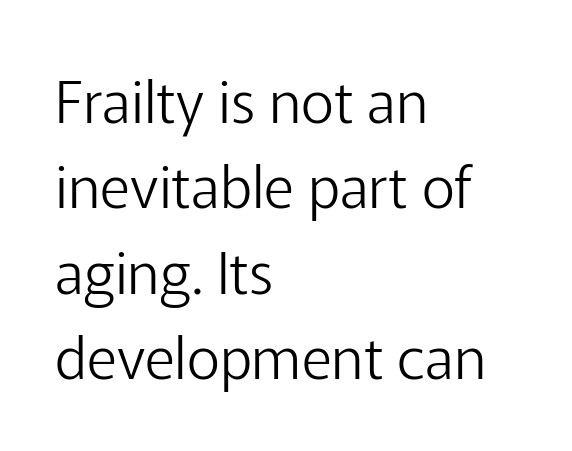
{"serif": "no", "italic": "no", "bold": "no", "weight": "light", "width": "normal", "stroke_contrast": "low", "x_height": "medium", "monospaced": "no", "underline": "no", "align": "left", "line_spacing": "normal", "line_spacing_ratio": 1.47, "letter_spacing": "normal", "letter_spacing_em": 0.0, "glyph_px": 58}
